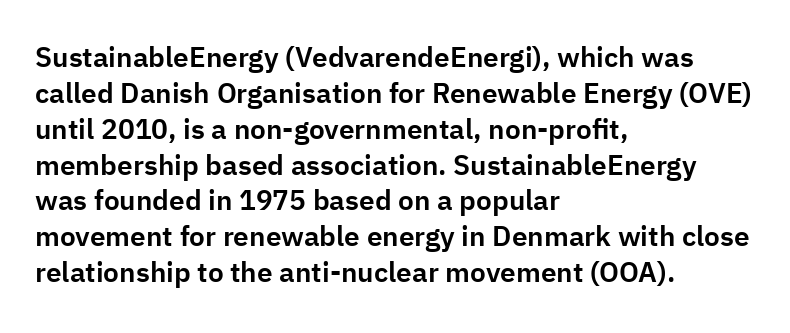
The image shows 28 px sans-serif type, upright; set left-aligned, normal line spacing (1.28x), normal letter spacing, not underlined; low stroke contrast and a medium x-height.
